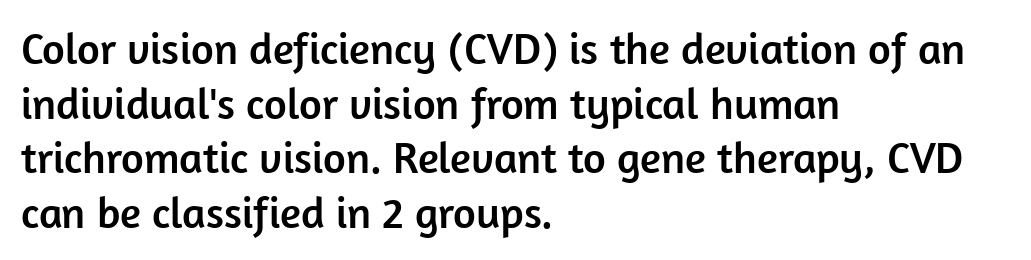
The image shows 44 px sans-serif type, upright; set left-aligned, line spacing 1.24x, normal letter spacing, not underlined; low stroke contrast and a medium x-height.
